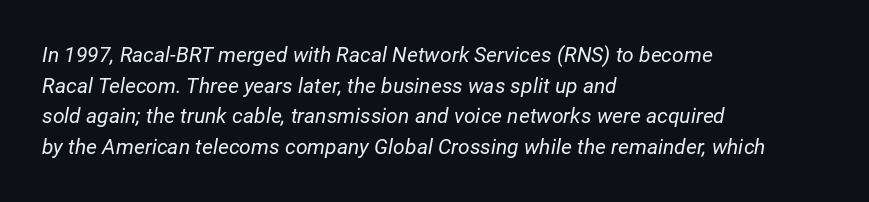
The letters sit at their default tracking, neither squeezed nor spread. All the whitespace from short lines collects on the right. The strokes are not fattened; the text isn't bold. Descender tails drop into unmarked territory. Compared with typical paragraphs, the rows here are spaced about the same. The whole block is typeset with a tilt.
